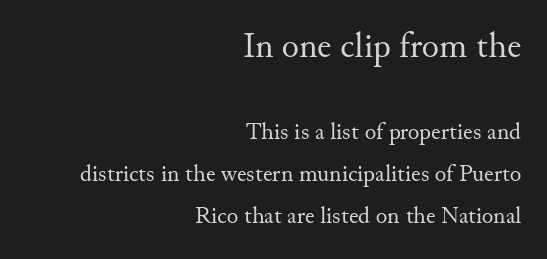
The face used here is proportionally spaced, like ordinary book or web type. A bare baseline throughout the passage. You can tell from the footed stems that serif type was used. Is the block centered? No — it sits flush against the right margin.
